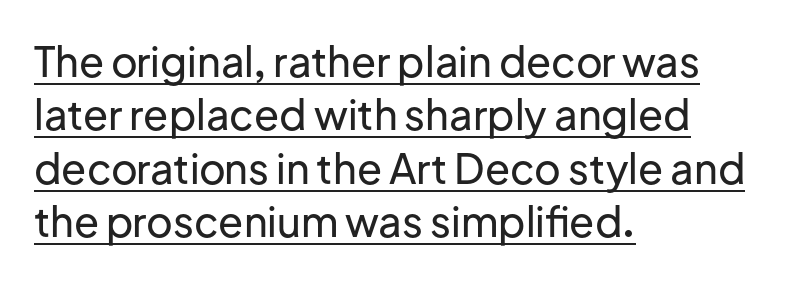
The image shows 41 px sans-serif type, upright; set left-aligned, normal line spacing (1.3x), normal letter spacing, underlined; low stroke contrast and a medium x-height.
